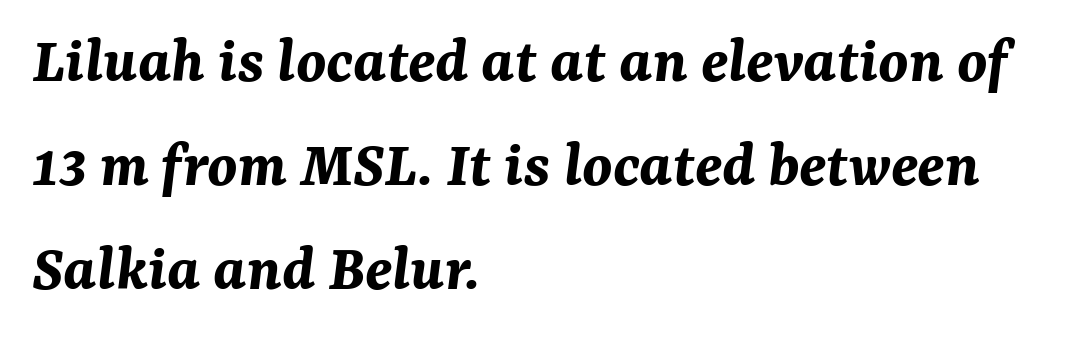
The image shows 67 px bold type, italic (leaning right); set left-aligned, normal line spacing (1.55x), normal letter spacing, not underlined; medium stroke contrast and a medium x-height.
